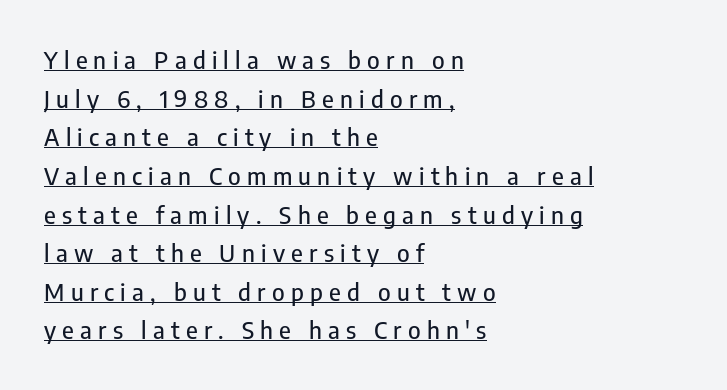
Q: Is the text italic (slanted)? A: No, it is upright.
Q: Is the text underlined? A: Yes.
Q: How is the paragraph aligned? A: Left-aligned.
Q: Is the spacing between letters normal or unusually wide? A: Unusually wide.
Q: Is the spacing between lines tight, normal or loose? A: Normal.
